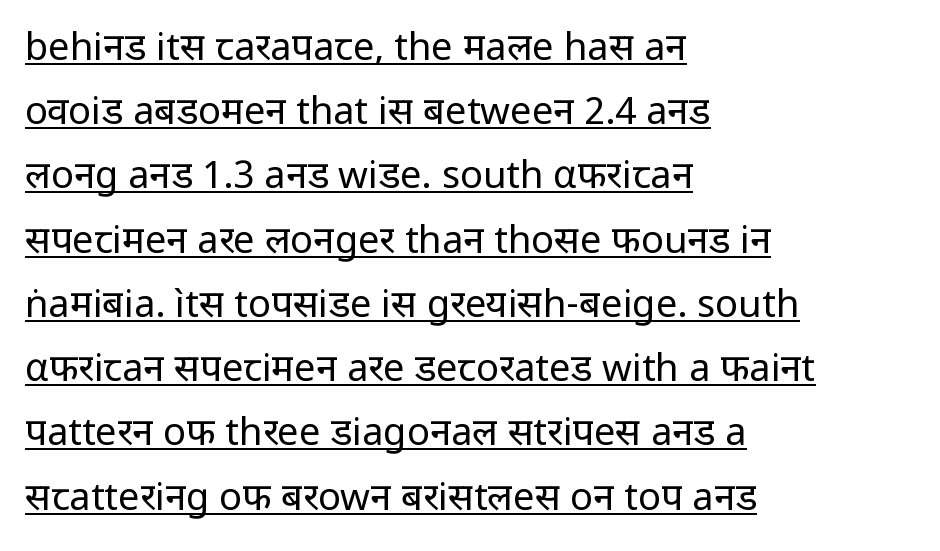
{"serif": "no", "italic": "no", "bold": "no", "weight": "regular", "width": "normal", "stroke_contrast": "low", "x_height": "medium", "monospaced": "no", "underline": "yes", "align": "left", "line_spacing": "normal", "line_spacing_ratio": 1.69, "letter_spacing": "normal", "letter_spacing_em": 0.0, "glyph_px": 38}
